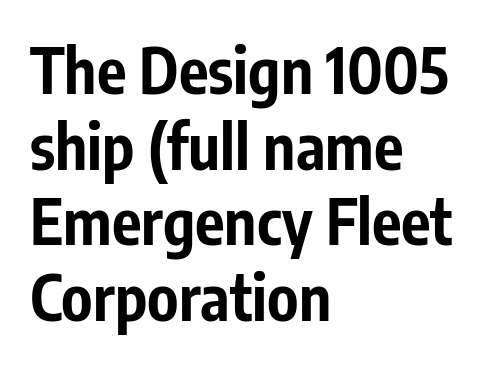
Upright lettering throughout. The setting favours the left margin, as ordinary paragraphs usually do. Observe the ordinary spacing: letters are neighbours, not strangers. Is this a fixed-width face? No — the glyphs have proportional, varying widths. The foot of each line stays bare and open. Type style note: lacks serifs.
